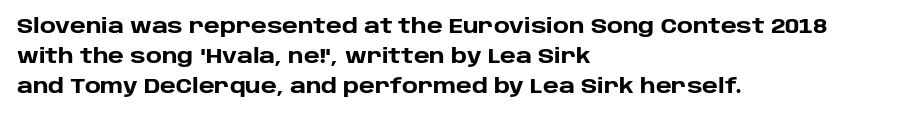
Where is the straight margin? On the left. Between one letter and the next there's only the usual sliver of space. Is there any slant? The stems are plumb. Every letter is thick-stroked: bold, no question.
